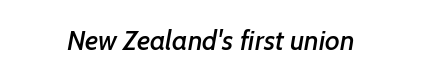
{"serif": "no", "width": "normal", "stroke_contrast": "low", "x_height": "medium", "monospaced": "no", "underline": "no", "letter_spacing": "normal", "letter_spacing_em": 0.0, "glyph_px": 28}
